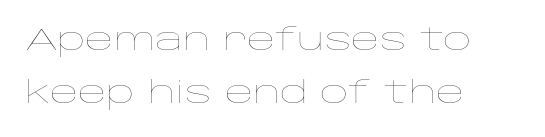
Is the block centered? No — it sits flush against the left margin. If you drew a line through each stem, it would be perfectly vertical. The strokes are not fattened; the text isn't bold. Here the designer chose a conventional face with non-uniform glyph widths. Unmarked baselines from the first word to the last. Glyph-to-glyph distance matches everyday printed text.
